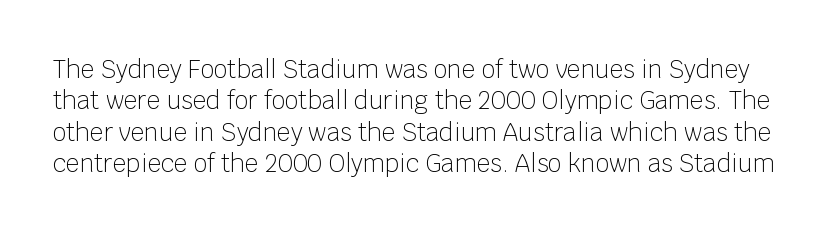
Caption: face not bold, strokes unweighted. The typography opts for an upright posture over an oblique one. Descender tails drop into unmarked territory. The line-height multiplier appears to be the usual default.
